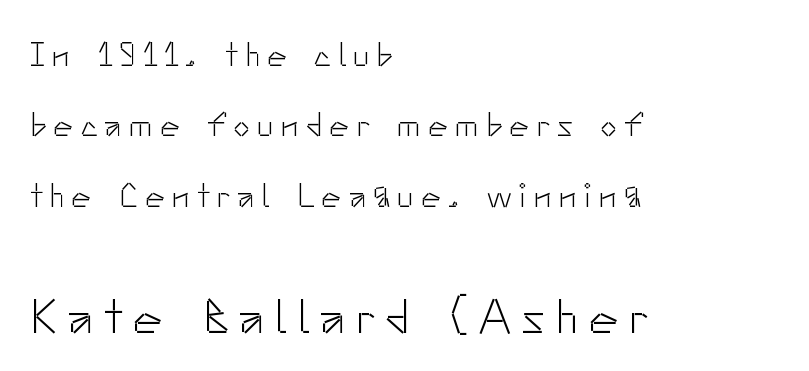
{"serif": "no", "italic": "no", "bold": "no", "weight": "light", "width": "normal", "stroke_contrast": "low", "x_height": "small", "monospaced": "no", "underline": "no", "align": "left", "line_spacing": "loose", "line_spacing_ratio": 2.13, "letter_spacing": "wide", "letter_spacing_em": 0.22, "larger_block": "second", "size_ratio": 1.48, "glyph_px": 49}
